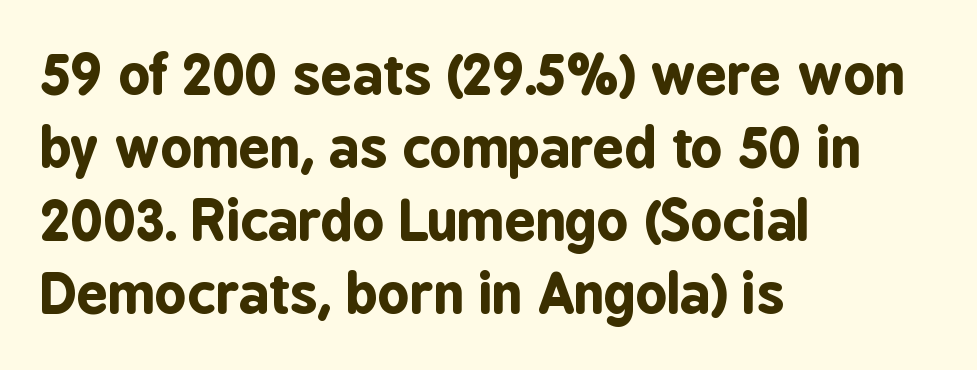
Notice how the passage keeps a crisp vertical edge on the left only. Compared with typical paragraphs, the rows here are spaced about the same. These lines are rendered in a variable-pitch font. Nope, no serifs anywhere on these letters. Words float on clear page, feet unadorned. Each glyph is drawn with heavy, bold strokes.
